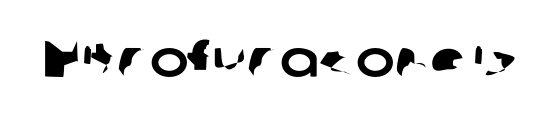
Does the type have serifs? No, each stem ends abruptly. A clean baseline with only descenders dipping below it. The rendering keeps characters at their native spacing. The rendering uses natural spacing where letterforms have individual widths.
